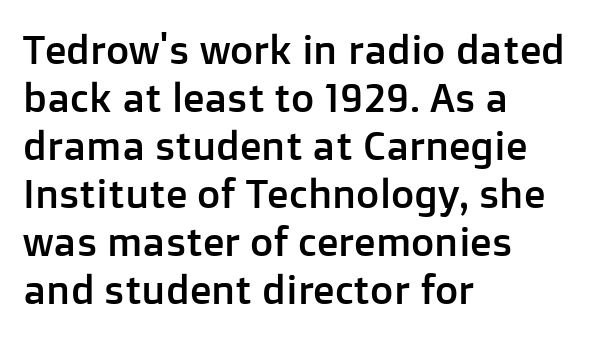
{"serif": "no", "italic": "no", "width": "normal", "stroke_contrast": "low", "x_height": "medium", "monospaced": "no", "underline": "no", "align": "left", "line_spacing_ratio": 1.2, "letter_spacing": "normal", "letter_spacing_em": 0.0, "glyph_px": 40}
